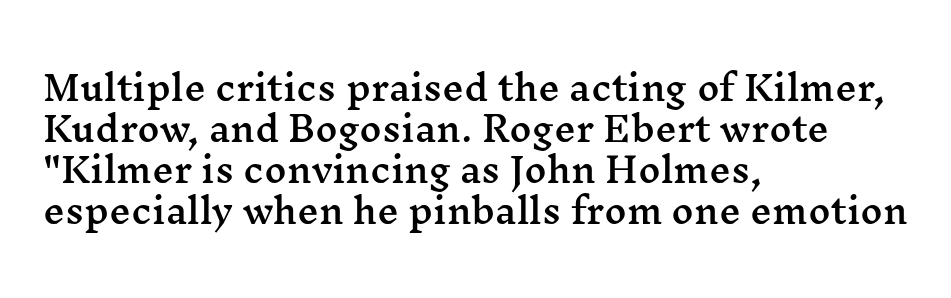
These lines keep a tight, regular rhythm from letter to letter. Varying glyph widths throughout — classic text-font behaviour. Leftover space on each line is placed entirely after the last word. You can tell it's not italic because the verticals are truly vertical. You can tell from the footed stems that serif type was used.
